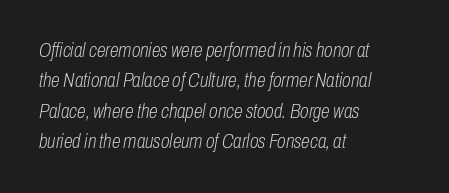
{"italic": "yes", "lean": "right", "slant_degrees": 10, "bold": "no", "underline": "no", "align": "left", "line_spacing": "normal", "line_spacing_ratio": 1.52, "letter_spacing": "normal", "letter_spacing_em": 0.0, "glyph_px": 20}
